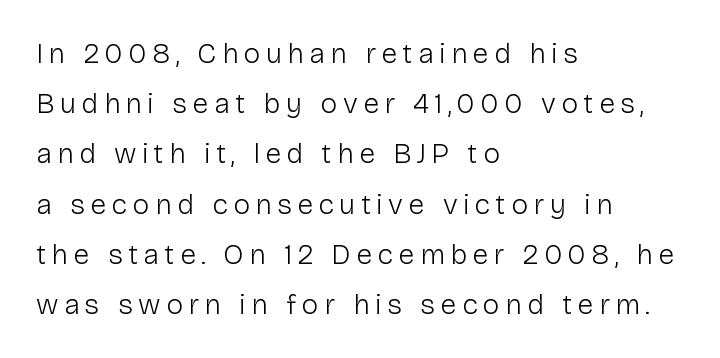
{"serif": "no", "italic": "no", "bold": "no", "weight": "light", "width": "normal", "stroke_contrast": "low", "x_height": "medium", "monospaced": "no", "underline": "no", "align": "left", "line_spacing_ratio": 1.73, "glyph_px": 29}
